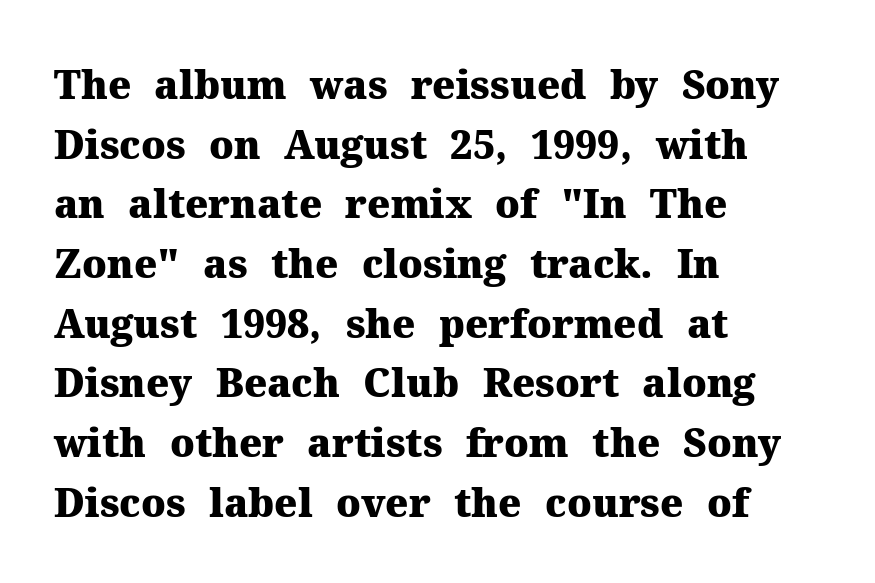
The image shows 39 px heavy serif type, upright; set left-aligned, normal line spacing (1.53x), normal letter spacing, not underlined; medium stroke contrast and a medium x-height.
